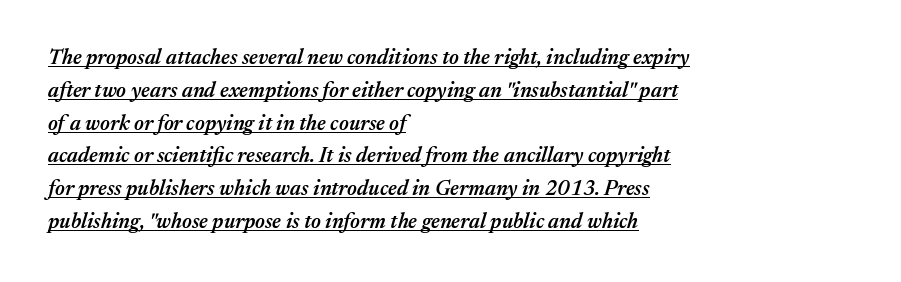
The axis of the letterforms is tilted away from vertical. The block of text has a typical density, with ordinary space between rows. Which margin do the lines hug? The left one — the right edge is uneven. Does a line run under the words? Yes, clearly.
